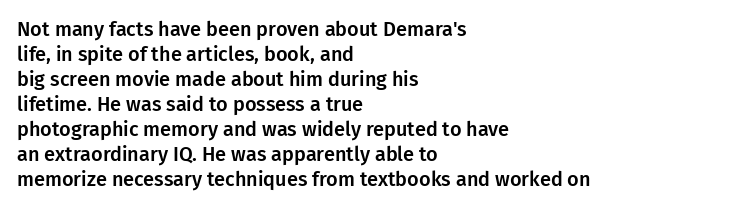
The image shows 20 px text type, upright; set left-aligned, normal line spacing (1.25x), normal letter spacing, not underlined.
